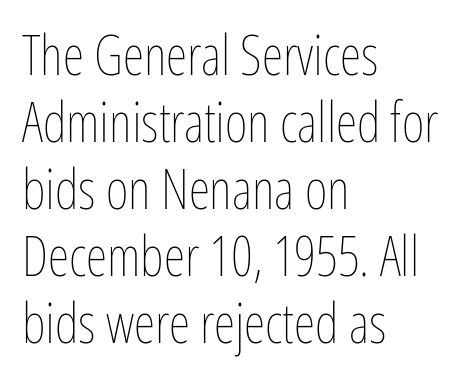
Does extra space separate the letters? No, they use regular spacing. Spacing verdict: proportional, widths tailored to each character. No italicization has been applied; the sample stays upright. Glance below the letters and you will spot only blank space.
